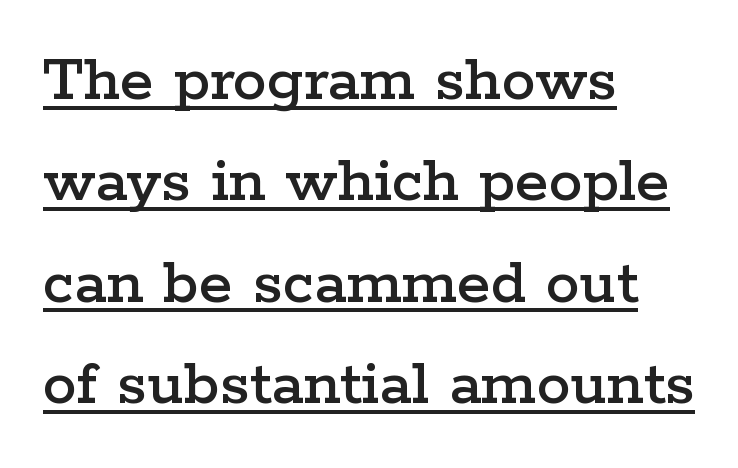
The image shows 68 px wide serif type, upright; set left-aligned, normal line spacing (1.49x), normal letter spacing, underlined; low stroke contrast and a medium x-height.
